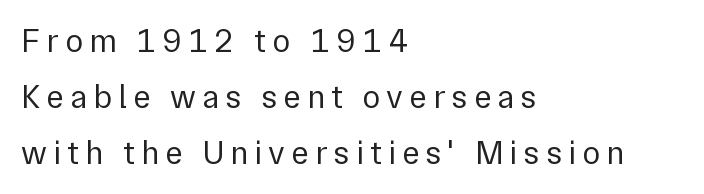
{"serif": "no", "italic": "no", "bold": "no", "weight": "regular", "width": "normal", "x_height": "medium", "monospaced": "no", "underline": "no", "align": "left", "line_spacing": "normal", "line_spacing_ratio": 1.7, "glyph_px": 33}
